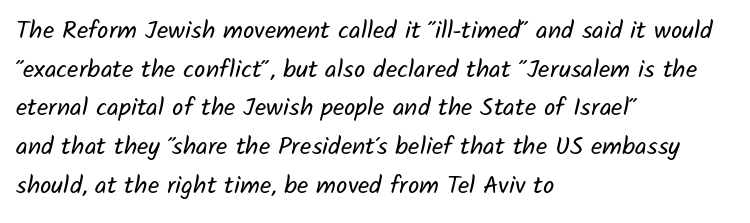
{"bold": "no", "underline": "no", "align": "left", "line_spacing": "normal", "line_spacing_ratio": 1.55, "letter_spacing": "normal", "letter_spacing_em": 0.0, "glyph_px": 25}
